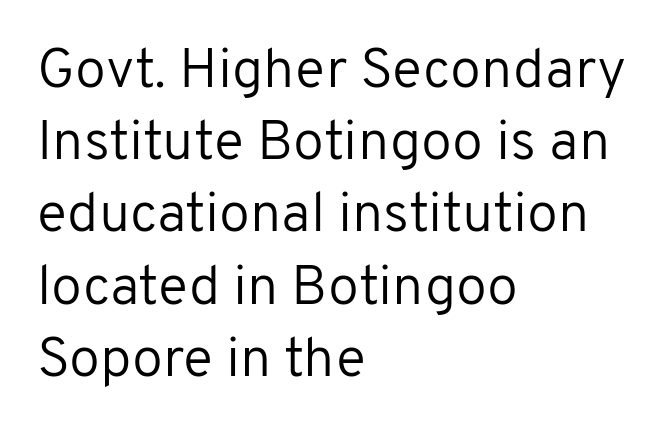
The image shows 56 px regular-weight sans-serif type, upright; set left-aligned, normal line spacing (1.29x), normal letter spacing, not underlined; low stroke contrast and a medium x-height.
